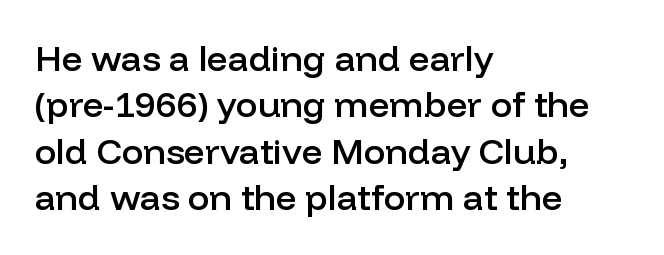
Q: Is the text bold? A: Semi-bold.
Q: Is the text italic (slanted)? A: No, it is upright.
Q: Is the typeface a serif or a sans-serif typeface? A: Sans-serif.
Q: Is the text underlined? A: No.
Q: How is the paragraph aligned? A: Left-aligned.
Q: Is the spacing between letters normal or unusually wide? A: Normal.
Q: Is the spacing between lines tight, normal or loose? A: Normal.
Q: Width (condensed, normal, or wide)? A: Normal.
Q: Stroke contrast? A: Low.
Q: x-height? A: Medium.
Q: Monospaced? A: No.
